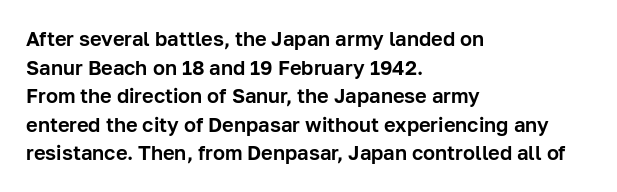
Q: Is the text italic (slanted)? A: No, it is upright.
Q: Is the text underlined? A: No.
Q: How is the paragraph aligned? A: Left-aligned.
Q: Is the spacing between letters normal or unusually wide? A: Normal.
Q: Is the spacing between lines tight, normal or loose? A: Normal.
